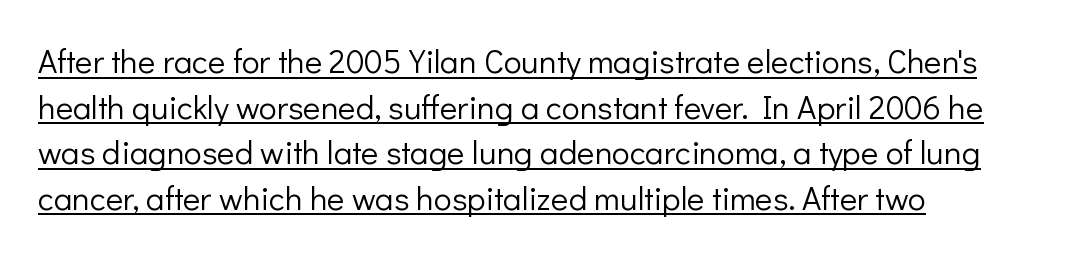
{"serif": "no", "italic": "no", "bold": "no", "weight": "light", "width": "normal", "stroke_contrast": "low", "x_height": "medium", "monospaced": "no", "underline": "yes", "align": "left", "line_spacing": "normal", "line_spacing_ratio": 1.38, "letter_spacing": "normal", "letter_spacing_em": 0.0, "glyph_px": 33}
